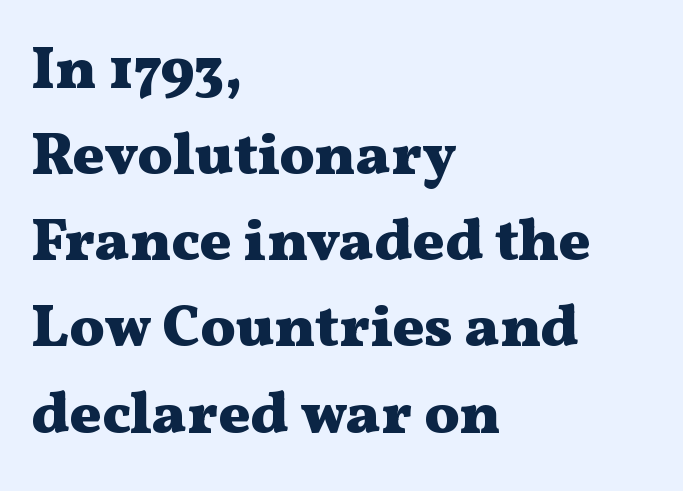
{"serif": "yes", "italic": "no", "bold": "yes", "weight": "heavy", "width": "wide", "stroke_contrast": "medium", "x_height": "medium", "monospaced": "no", "underline": "no", "align": "left", "line_spacing": "normal", "line_spacing_ratio": 1.46, "letter_spacing": "normal", "letter_spacing_em": 0.0, "glyph_px": 59}
